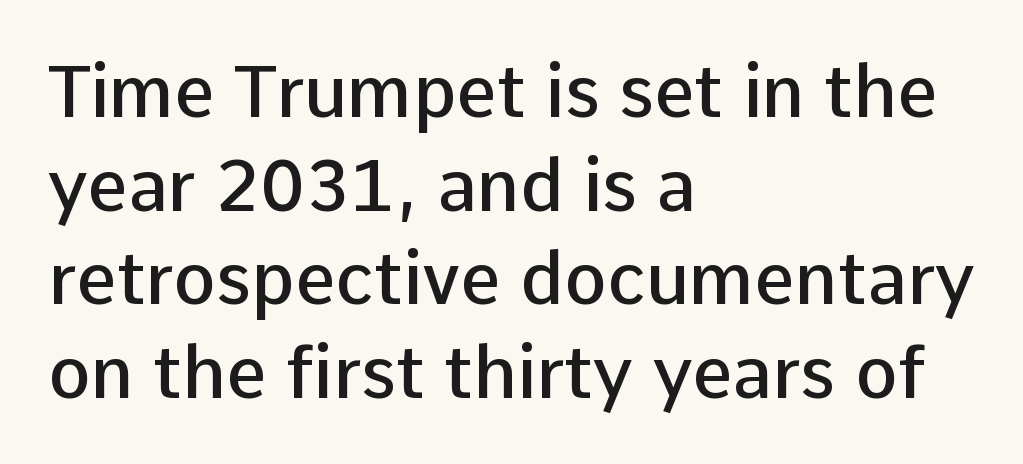
What weight is shown? A semibold, between regular and bold. Characters remain perfectly vertical along every line. The face used here is proportionally spaced, like ordinary book or web type. The text was rendered using a sans face with plain stroke endings. The text block is weighted toward the left margin, trailing off unevenly rightward.
